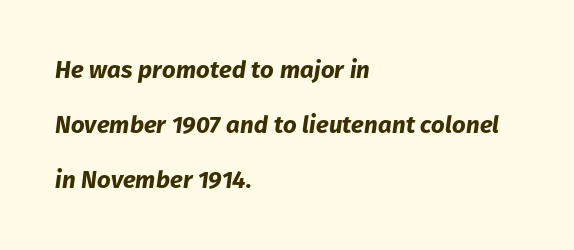
Typesetter's note: full bold, strokes at maximum text heaviness. The whole block is typeset with a tilt. Visually the block forms a straight wall on the left and a jagged coastline on the right. What stands out about the letter spacing? Nothing — it is the standard amount. Students, observe: this is what heavily led, spacious text looks like.
